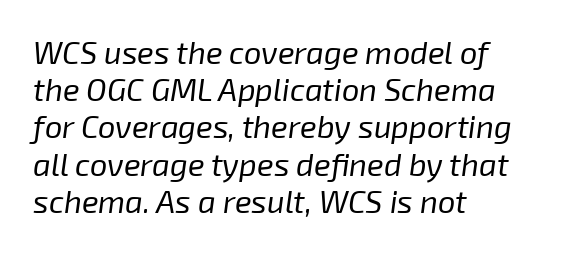
Q: Is the text bold? A: No.
Q: Is the text italic (slanted)? A: Yes, it leans right by about 8 degrees.
Q: Is the text underlined? A: No.
Q: How is the paragraph aligned? A: Left-aligned.
Q: Is the spacing between letters normal or unusually wide? A: Normal.
Q: Width (condensed, normal, or wide)? A: Normal.
Q: Stroke contrast? A: Low.
Q: x-height? A: Medium.
Q: Monospaced? A: No.
